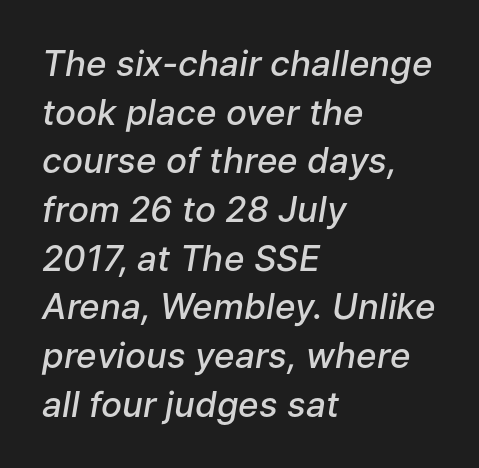
The image shows 35 px semibold type, italic (leaning right); set left-aligned, normal line spacing (1.39x), normal letter spacing, not underlined; low stroke contrast and a medium x-height.
